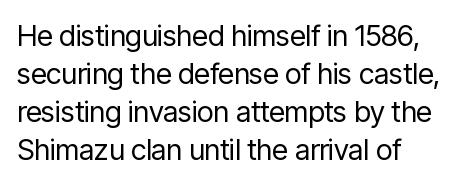
The image shows 29 px regular-weight, condensed sans-serif type, upright; set left-aligned, normal line spacing (1.31x), normal letter spacing, not underlined; low stroke contrast and a medium x-height.
